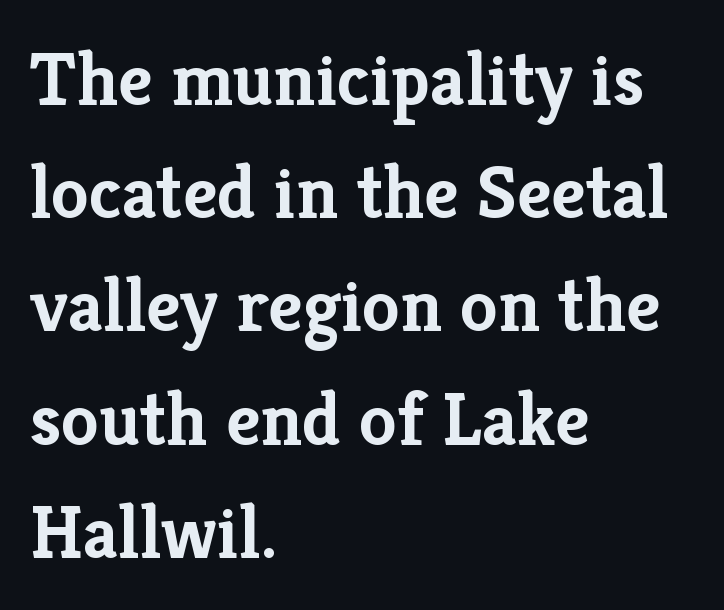
{"serif": "yes", "italic": "no", "bold": "yes", "weight": "semibold", "width": "normal", "stroke_contrast": "low", "x_height": "medium", "monospaced": "no", "underline": "no", "align": "left", "line_spacing": "normal", "line_spacing_ratio": 1.49, "letter_spacing": "normal", "letter_spacing_em": 0.0, "glyph_px": 76}
